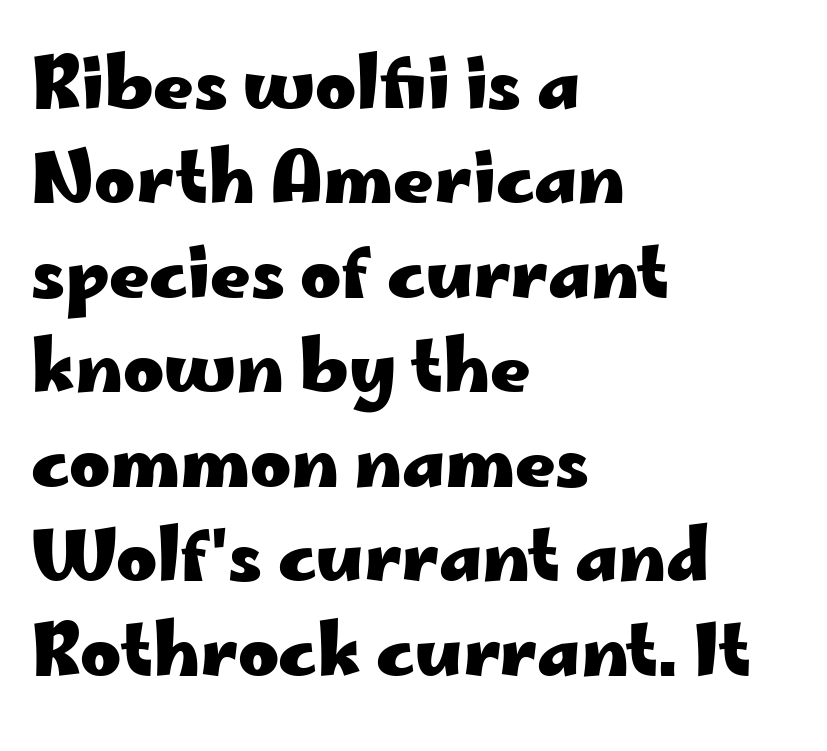
Q: Is the text bold? A: Yes.
Q: Is the text italic (slanted)? A: No, it is upright.
Q: Is the typeface a serif or a sans-serif typeface? A: Sans-serif.
Q: Is the text underlined? A: No.
Q: How is the paragraph aligned? A: Left-aligned.
Q: Is the spacing between letters normal or unusually wide? A: Normal.
Q: Is the spacing between lines tight, normal or loose? A: Normal.
Q: Width (condensed, normal, or wide)? A: Wide.
Q: Stroke contrast? A: Low.
Q: x-height? A: Small.
Q: Monospaced? A: No.
